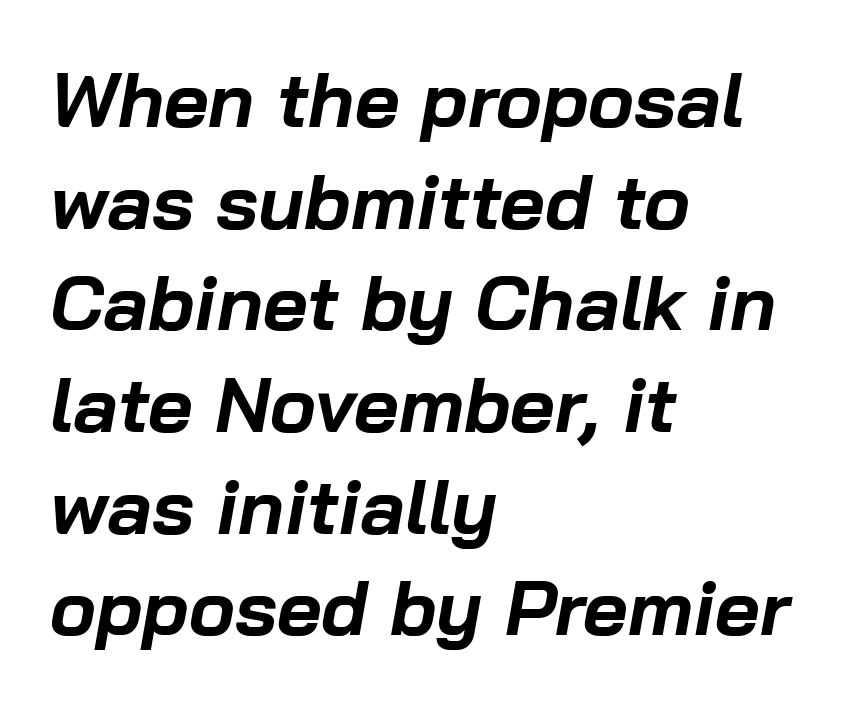
Quick note: underline off. Horizontal alignment here is leftward, the default for most running prose. Varying glyph widths throughout — classic text-font behaviour. Weight: bold. Evenly set lines give the paragraph a standard silhouette.
